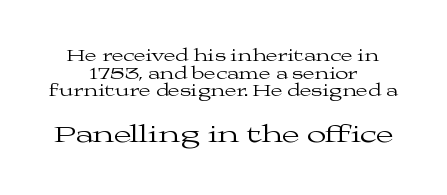
Q: Is the text bold? A: No.
Q: Is the text italic (slanted)? A: No, it is upright.
Q: Is the text underlined? A: No.
Q: How is the paragraph aligned? A: Centered.
Q: Is the spacing between letters normal or unusually wide? A: Normal.
Q: Is the spacing between lines tight, normal or loose? A: Tight.
Q: Which block of text is set in a larger size, the first (top) or the second (bottom)? A: The second (bottom) one.
